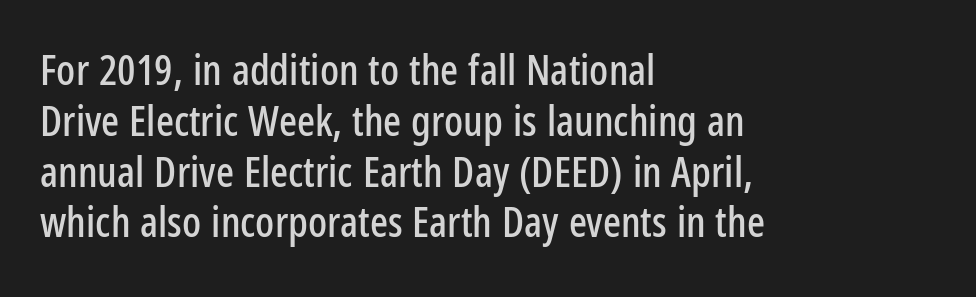
{"serif": "no", "italic": "no", "width": "condensed", "stroke_contrast": "low", "x_height": "medium", "monospaced": "no", "underline": "no", "align": "left", "line_spacing_ratio": 1.21, "letter_spacing": "normal", "letter_spacing_em": 0.0, "glyph_px": 42}
